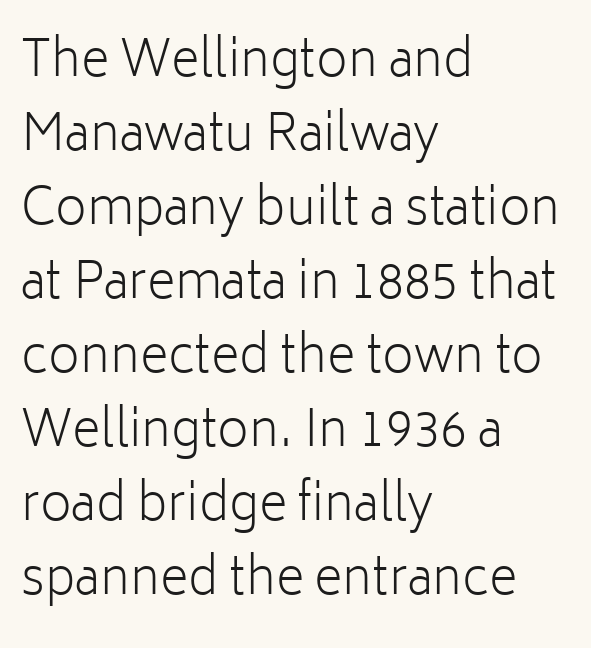
{"serif": "no", "italic": "no", "bold": "no", "weight": "light", "width": "normal", "stroke_contrast": "low", "x_height": "medium", "monospaced": "no", "underline": "no", "align": "left", "line_spacing": "normal", "line_spacing_ratio": 1.51, "letter_spacing": "normal", "letter_spacing_em": 0.0, "glyph_px": 49}
